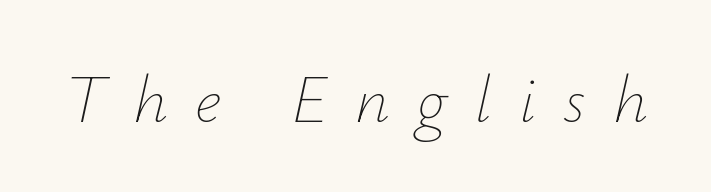
The image shows 68 px thin type, italic (leaning right); set unusually wide letter spacing (+0.4 em), not underlined; low stroke contrast and a small x-height.
